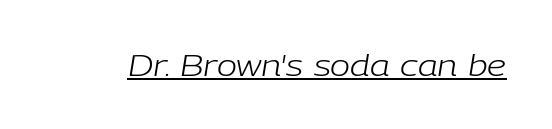
Q: Is the text bold? A: No.
Q: Is the text italic (slanted)? A: Yes, it leans right by about 9 degrees.
Q: Is the text underlined? A: Yes.
Q: Is the spacing between letters normal or unusually wide? A: Normal.
Q: Width (condensed, normal, or wide)? A: Normal.
Q: Stroke contrast? A: Low.
Q: x-height? A: Medium.
Q: Monospaced? A: No.
